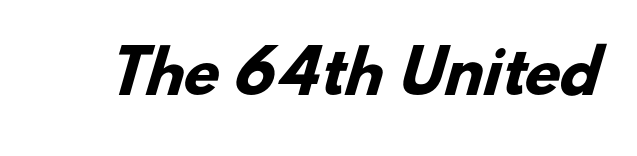
Q: Is the text bold? A: Yes.
Q: Is the typeface a serif or a sans-serif typeface? A: Sans-serif.
Q: Is the text underlined? A: No.
Q: Is the spacing between letters normal or unusually wide? A: Normal.
Q: Width (condensed, normal, or wide)? A: Normal.
Q: Stroke contrast? A: Low.
Q: x-height? A: Small.
Q: Monospaced? A: No.
